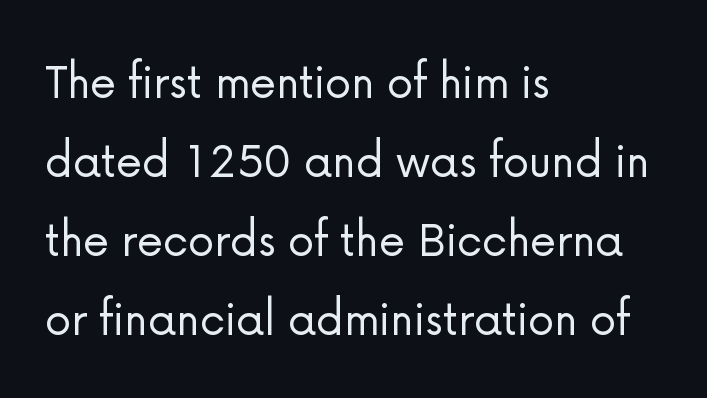
Letterform terminals end flat and unadorned throughout the passage. This sample uses an upright cut, with every glyph sitting square on the baseline. Clear beneath every line of the passage. Character widths vary here, with narrow letters taking less room than wide ones.
